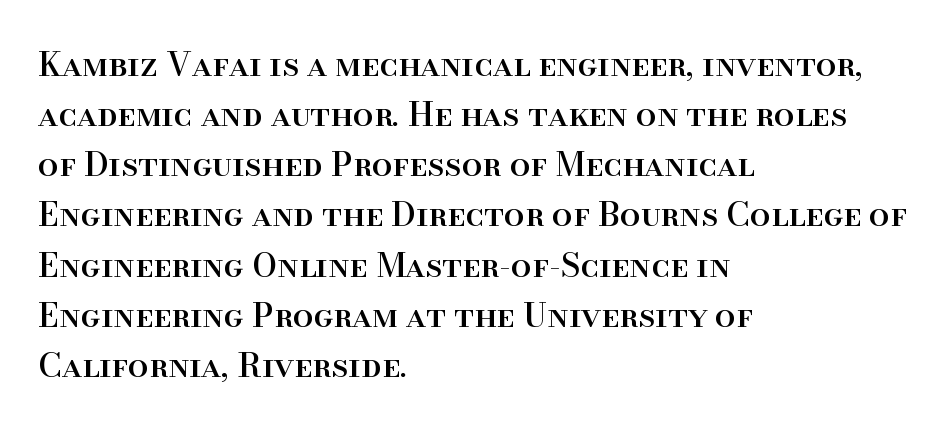
{"serif": "yes", "italic": "no", "width": "normal", "stroke_contrast": "high", "x_height": "small", "monospaced": "no", "underline": "no", "align": "left", "line_spacing": "normal", "line_spacing_ratio": 1.52, "letter_spacing": "normal", "letter_spacing_em": 0.0, "glyph_px": 33}
